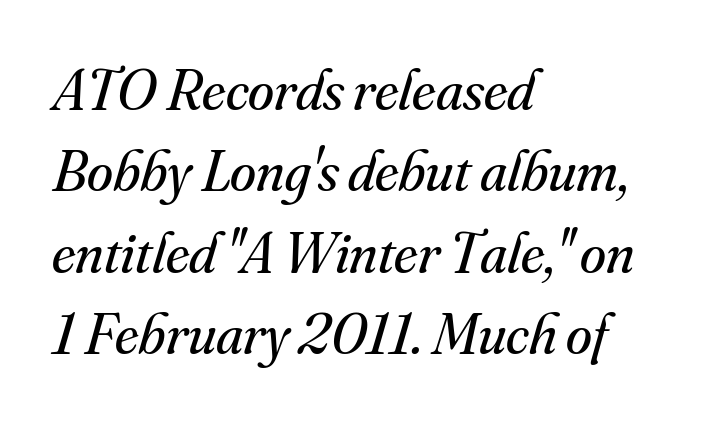
The image shows 59 px regular-weight serif type, italic (leaning right); set left-aligned, normal line spacing (1.38x), normal letter spacing, not underlined; medium stroke contrast and a small x-height.
